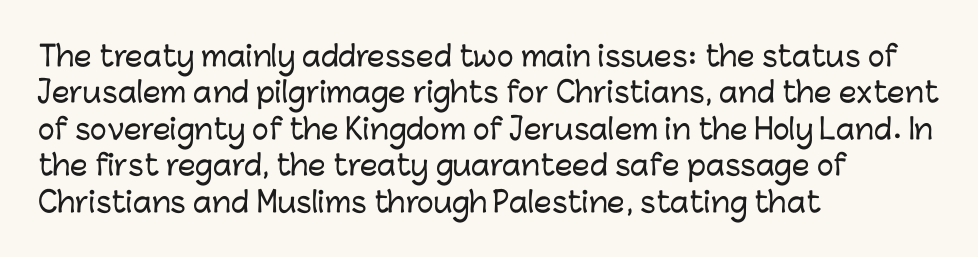
Q: Is the text italic (slanted)? A: No, it is upright.
Q: Is the typeface a serif or a sans-serif typeface? A: Sans-serif.
Q: Is the text underlined? A: No.
Q: How is the paragraph aligned? A: Left-aligned.
Q: Is the spacing between letters normal or unusually wide? A: Normal.
Q: Is the spacing between lines tight, normal or loose? A: Normal.
Q: Width (condensed, normal, or wide)? A: Normal.
Q: Stroke contrast? A: Low.
Q: x-height? A: Medium.
Q: Monospaced? A: No.
